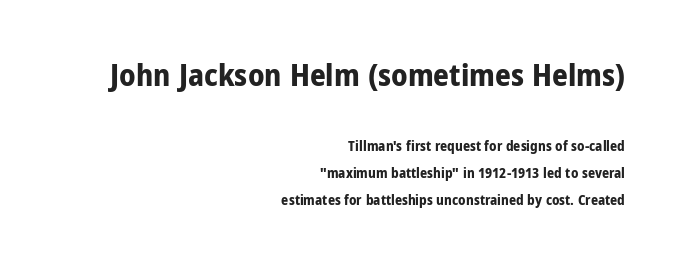
{"serif": "no", "italic": "no", "bold": "yes", "weight": "bold", "width": "condensed", "stroke_contrast": "low", "x_height": "medium", "monospaced": "no", "underline": "no", "align": "right", "line_spacing": "loose", "line_spacing_ratio": 1.92, "letter_spacing": "normal", "letter_spacing_em": 0.0, "larger_block": "first", "size_ratio": 2.21, "glyph_px": 31}
